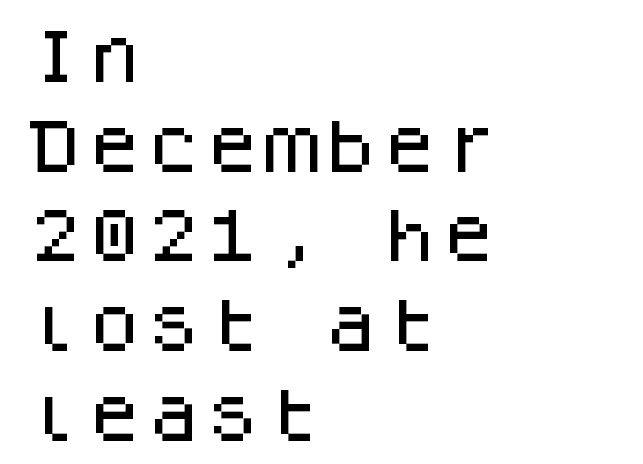
{"serif": "no", "italic": "no", "width": "normal", "stroke_contrast": "low", "x_height": "large", "monospaced": "yes", "underline": "no", "align": "left", "line_spacing": "normal", "line_spacing_ratio": 1.52, "letter_spacing": "normal", "letter_spacing_em": 0.0, "glyph_px": 59}
